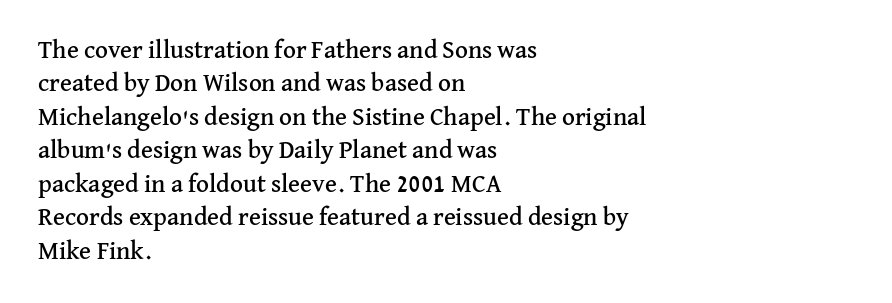
The image shows 25 px text type, upright; set left-aligned, normal line spacing (1.34x), normal letter spacing, not underlined.
